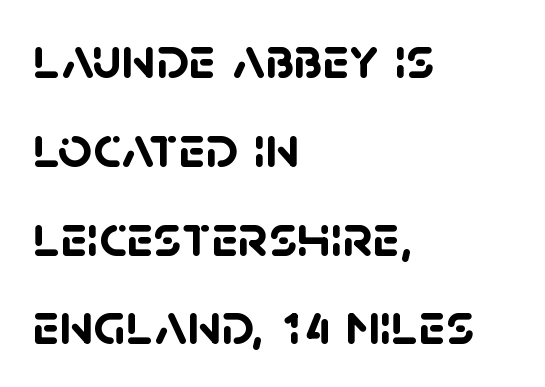
{"serif": "no", "bold": "yes", "weight": "semibold", "width": "normal", "stroke_contrast": "low", "x_height": "large", "monospaced": "no", "underline": "no", "align": "left", "line_spacing": "normal", "line_spacing_ratio": 1.48, "letter_spacing": "normal", "letter_spacing_em": 0.0, "glyph_px": 60}
